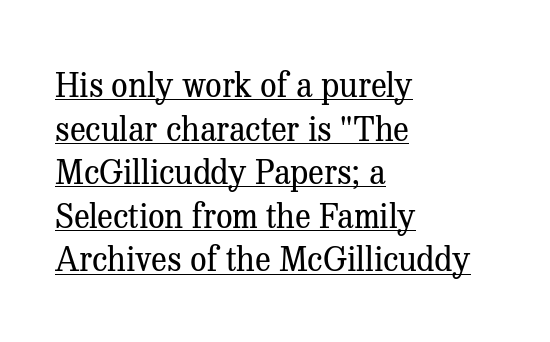
{"serif": "yes", "italic": "no", "bold": "no", "weight": "regular", "width": "normal", "stroke_contrast": "medium", "x_height": "medium", "monospaced": "no", "underline": "yes", "align": "left", "line_spacing": "normal", "line_spacing_ratio": 1.32, "letter_spacing": "normal", "letter_spacing_em": 0.0, "glyph_px": 33}
